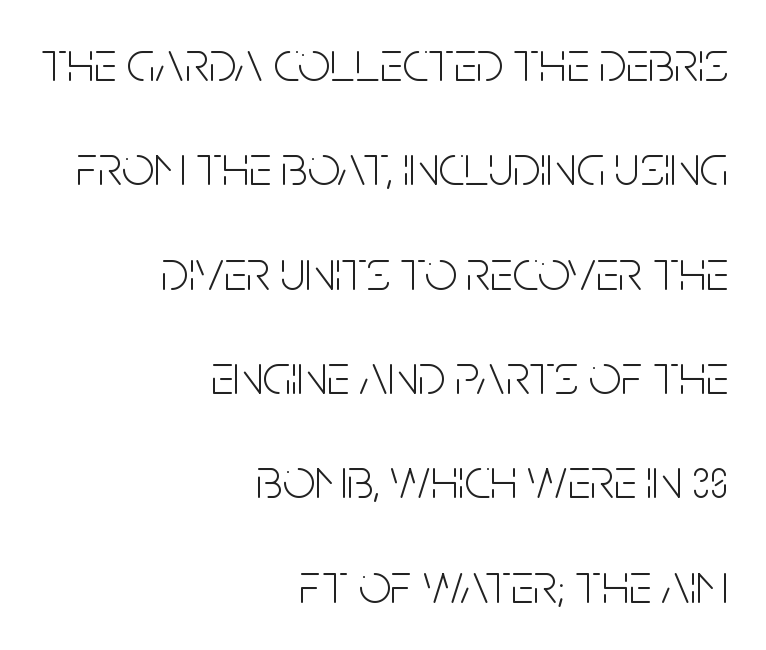
You could not count columns in this text — the font is proportionally spaced. A typesetter would call this zero additional tracking. Ink coverage per letter is moderate at most. These lines are set flush right with a ragged left edge. Letters rest on an invisible, unmarked baseline.
